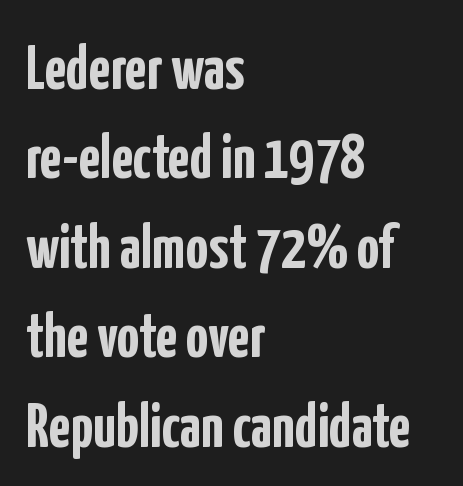
Q: Is the text bold? A: Yes.
Q: Is the text italic (slanted)? A: No, it is upright.
Q: Is the typeface a serif or a sans-serif typeface? A: Sans-serif.
Q: Is the text underlined? A: No.
Q: How is the paragraph aligned? A: Left-aligned.
Q: Is the spacing between letters normal or unusually wide? A: Normal.
Q: Is the spacing between lines tight, normal or loose? A: Normal.
Q: Width (condensed, normal, or wide)? A: Condensed.
Q: Stroke contrast? A: Low.
Q: x-height? A: Medium.
Q: Monospaced? A: No.
